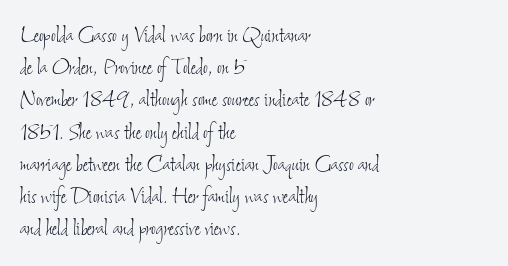
Q: Is the text bold? A: No.
Q: Is the text underlined? A: No.
Q: How is the paragraph aligned? A: Left-aligned.
Q: Is the spacing between letters normal or unusually wide? A: Normal.
